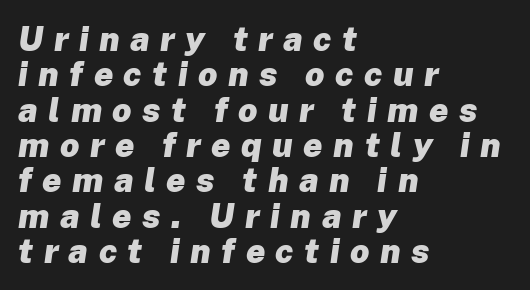
Looks like regular typesetting: each glyph gets only the width it needs. The text block is weighted toward the left margin, trailing off unevenly rightward. Check the space under the baseline: it is left empty. Strong, thick strokes mark this as bold type. A typesetter would call this heavily tracked-out type. The whole block is typeset with a tilt.
